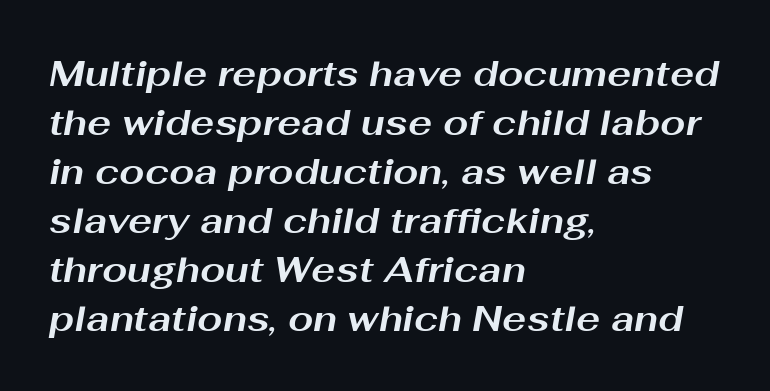
The gap between lines stays unmarked. The letters advance in unequal steps, a hallmark of proportional type. These lines stack with their left ends in a neat column. The axis of the letterforms is tilted away from vertical. The rows are spaced the way most documents space them. Nobody touched the tracking dial on this one.
